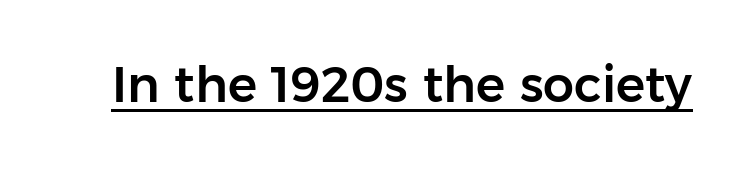
Notice how a bar underscores the lettering throughout. The gaps between neighbouring characters are ordinary and unremarkable. Looks like regular typesetting: each glyph gets only the width it needs. It's the straight-up-and-down kind of type. In terms of letterform style, serifs are entirely absent.
